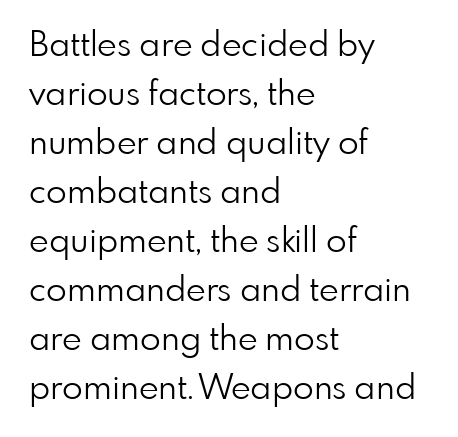
{"serif": "no", "italic": "no", "bold": "no", "weight": "light", "width": "normal", "stroke_contrast": "low", "x_height": "small", "monospaced": "no", "underline": "no", "align": "left", "line_spacing": "normal", "line_spacing_ratio": 1.44, "letter_spacing": "normal", "letter_spacing_em": 0.0, "glyph_px": 34}
